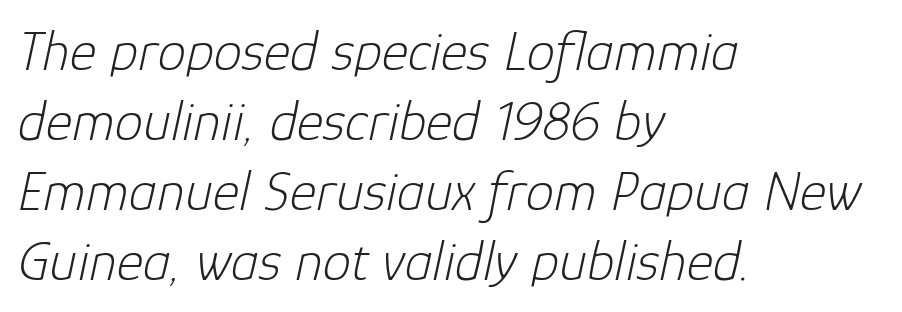
{"italic": "yes", "lean": "right", "slant_degrees": 12, "bold": "no", "weight": "light", "width": "normal", "stroke_contrast": "low", "x_height": "medium", "monospaced": "no", "underline": "no", "align": "left", "line_spacing_ratio": 1.23, "letter_spacing": "normal", "letter_spacing_em": 0.0, "glyph_px": 57}
